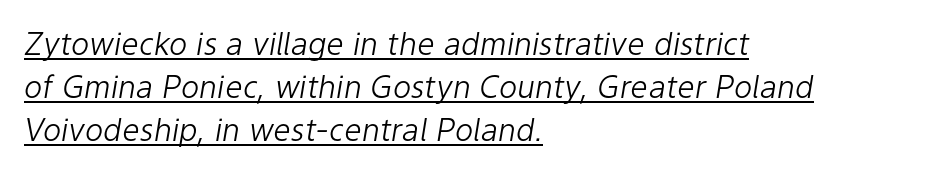
The rows are spaced the way most documents space them. Short and long lines alike share a common starting point at left. The strokes carry an ordinary text weight at most. A typesetter would call this proportional, since set widths differ per character. This rendering leaves character spacing at its baseline value.
